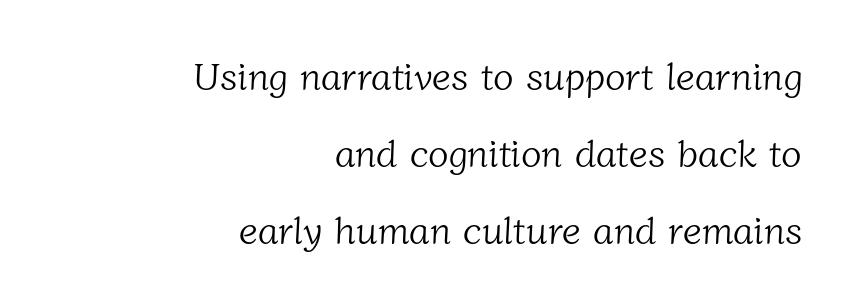
The face used here is proportionally spaced, like ordinary book or web type. Yep, those are serifs on the letters. Rule under the text: the space is simply empty. Between one letter and the next there's only the usual sliver of space. Stem width sits at or under what a default text font uses.
